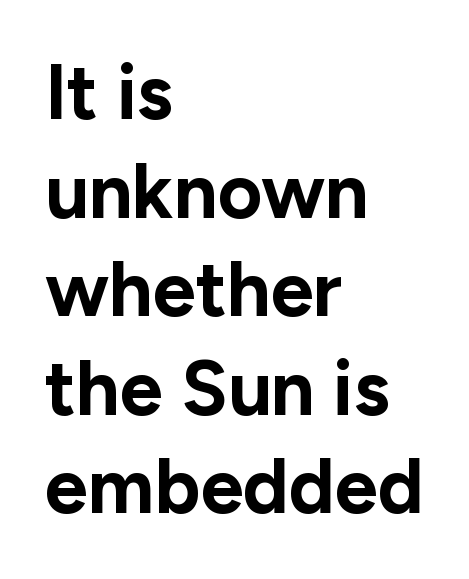
Q: Is the text bold? A: Yes.
Q: Is the text italic (slanted)? A: No, it is upright.
Q: Is the typeface a serif or a sans-serif typeface? A: Sans-serif.
Q: Is the text underlined? A: No.
Q: How is the paragraph aligned? A: Left-aligned.
Q: Is the spacing between letters normal or unusually wide? A: Normal.
Q: Is the spacing between lines tight, normal or loose? A: Normal.
Q: Width (condensed, normal, or wide)? A: Normal.
Q: Stroke contrast? A: Low.
Q: x-height? A: Medium.
Q: Monospaced? A: No.
